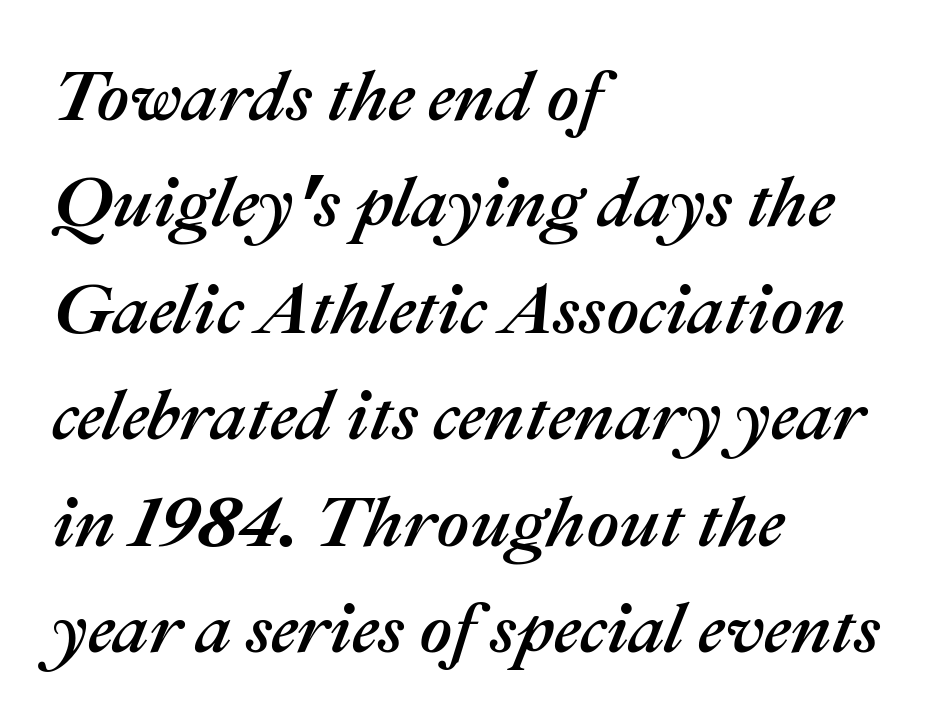
The image shows 71 px text type, italic (leaning right); set left-aligned, normal line spacing (1.5x), normal letter spacing, not underlined; medium stroke contrast and a medium x-height.
